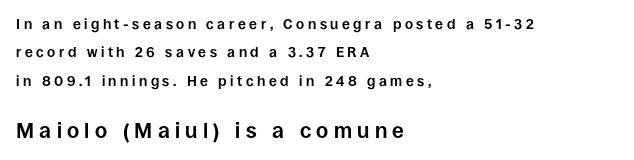
This layout puts the modest block above and the oversized block below. Visually the block forms a straight wall on the left and a jagged coastline on the right. The lines are spread far apart with generous leading. Display-style spreading of the glyphs; the letterfit is very open. Weight: bold.
